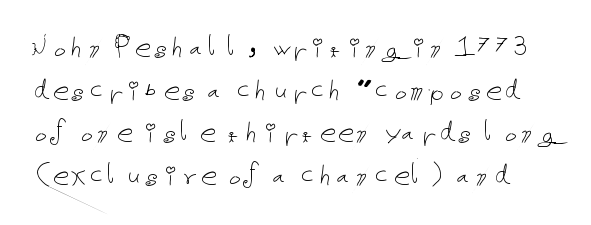
The image shows 33 px thin type, upright; set normal line spacing (1.29x), normal letter spacing, not underlined; low stroke contrast and a medium x-height.
